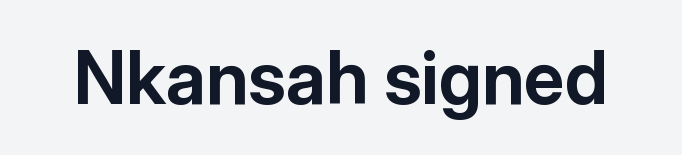
{"serif": "no", "italic": "no", "bold": "yes", "weight": "bold", "width": "normal", "stroke_contrast": "low", "x_height": "medium", "monospaced": "no", "underline": "no", "letter_spacing": "normal", "letter_spacing_em": 0.0, "glyph_px": 73}
